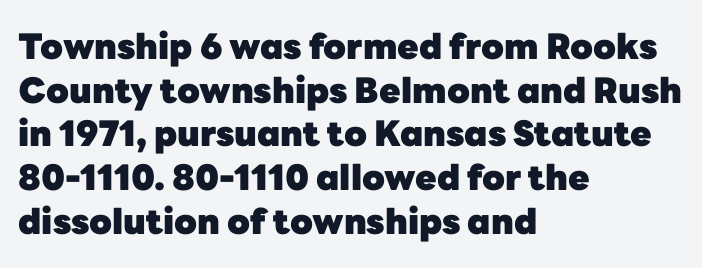
Q: Is the text bold? A: Yes.
Q: Is the text italic (slanted)? A: No, it is upright.
Q: Is the typeface a serif or a sans-serif typeface? A: Sans-serif.
Q: Is the text underlined? A: No.
Q: How is the paragraph aligned? A: Left-aligned.
Q: Is the spacing between letters normal or unusually wide? A: Normal.
Q: Is the spacing between lines tight, normal or loose? A: Normal.
Q: Width (condensed, normal, or wide)? A: Normal.
Q: Stroke contrast? A: Low.
Q: x-height? A: Medium.
Q: Monospaced? A: No.
